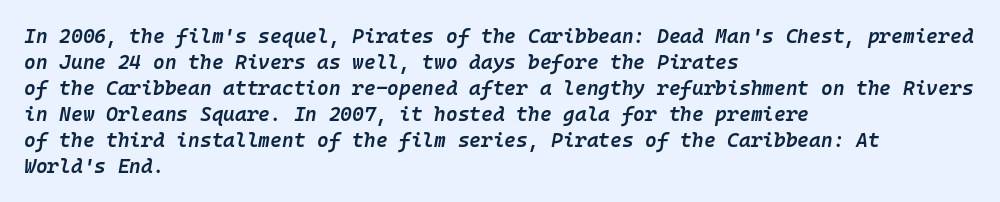
Q: Is the text bold? A: Semi-bold.
Q: Is the text italic (slanted)? A: Yes, it leans right by about 10 degrees.
Q: Is the text underlined? A: No.
Q: How is the paragraph aligned? A: Left-aligned.
Q: Is the spacing between letters normal or unusually wide? A: Normal.
Q: Is the spacing between lines tight, normal or loose? A: Normal.
